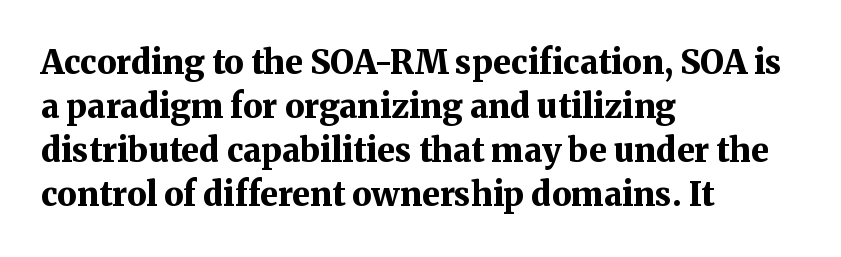
{"serif": "yes", "italic": "no", "bold": "yes", "weight": "bold", "width": "normal", "stroke_contrast": "medium", "x_height": "medium", "monospaced": "no", "underline": "no", "align": "left", "line_spacing": "normal", "line_spacing_ratio": 1.33, "letter_spacing": "normal", "letter_spacing_em": 0.0, "glyph_px": 33}
